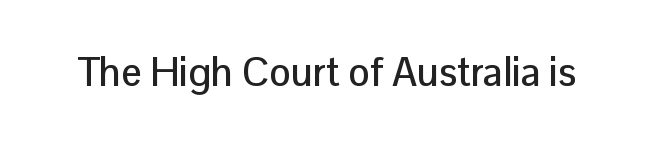
Every stem runs plumb, perpendicular to the baseline. The foot of each line stays bare and open. Here the designer chose a conventional face with non-uniform glyph widths. This rendering leaves character spacing at its baseline value.
